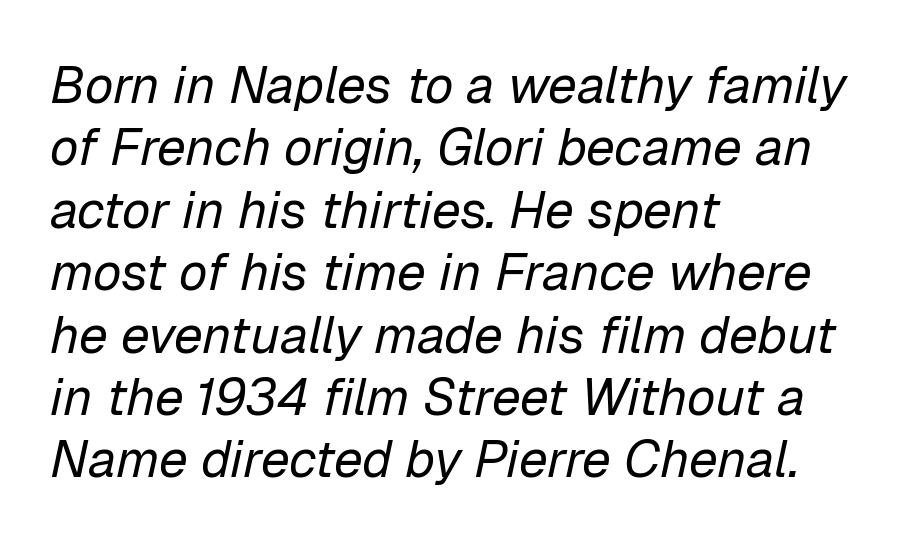
The letters advance in unequal steps, a hallmark of proportional type. Left-aligned paragraph, ragged on the right. Caption: face not bold, strokes unweighted. The area under the type is left untouched. The rendering keeps characters at their native spacing.
